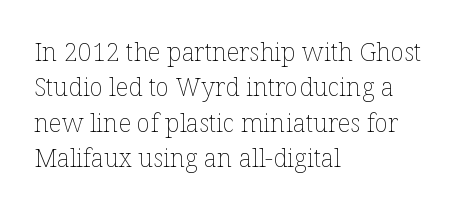
Q: Is the text bold? A: No.
Q: Is the text italic (slanted)? A: No, it is upright.
Q: Is the text underlined? A: No.
Q: How is the paragraph aligned? A: Left-aligned.
Q: Is the spacing between letters normal or unusually wide? A: Normal.
Q: Is the spacing between lines tight, normal or loose? A: Normal.
